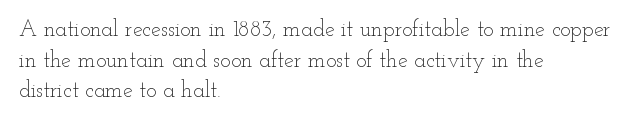
The image shows 22 px text type, upright; set left-aligned, normal line spacing (1.39x), normal letter spacing, not underlined.
